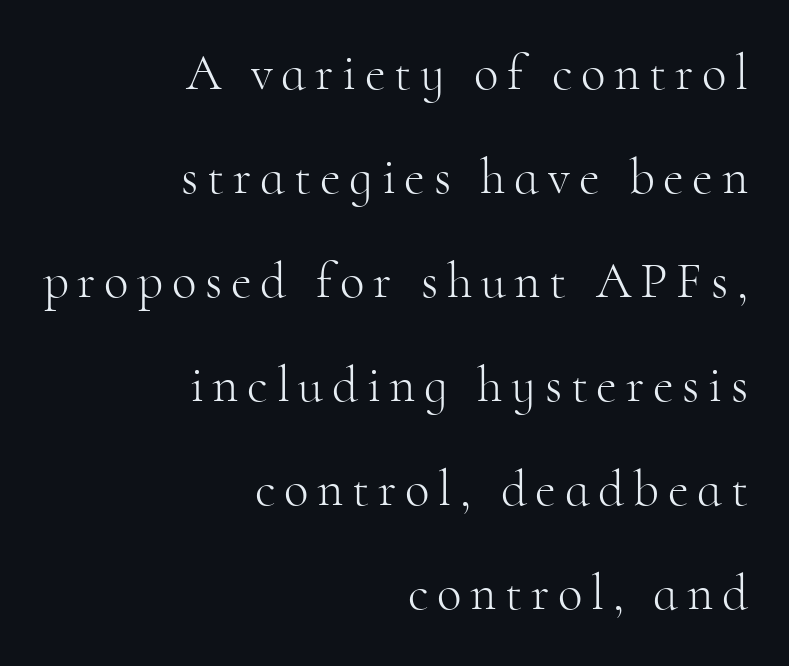
Line ends are locked; line starts wander. Notice how the stems are strictly vertical — no italics here. Glance below the letters and you will spot only blank space. Compared with typical paragraphs, the rows here are farther apart. Old-style or modern, the face here clearly has serifs.
